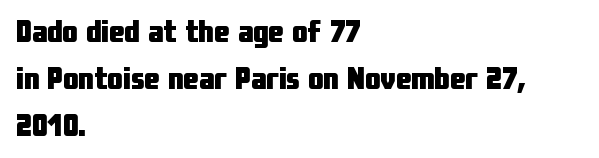
The image shows 31 px heavy, condensed sans-serif type, upright; set left-aligned, normal line spacing (1.51x), normal letter spacing, not underlined; low stroke contrast and a medium x-height.
